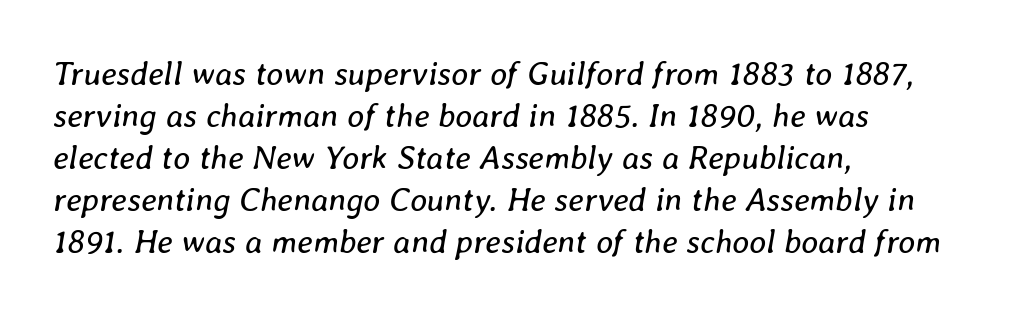
The image shows 33 px regular-weight type, italic (leaning right); set left-aligned, normal line spacing (1.27x), normal letter spacing, not underlined; low stroke contrast and a medium x-height.
